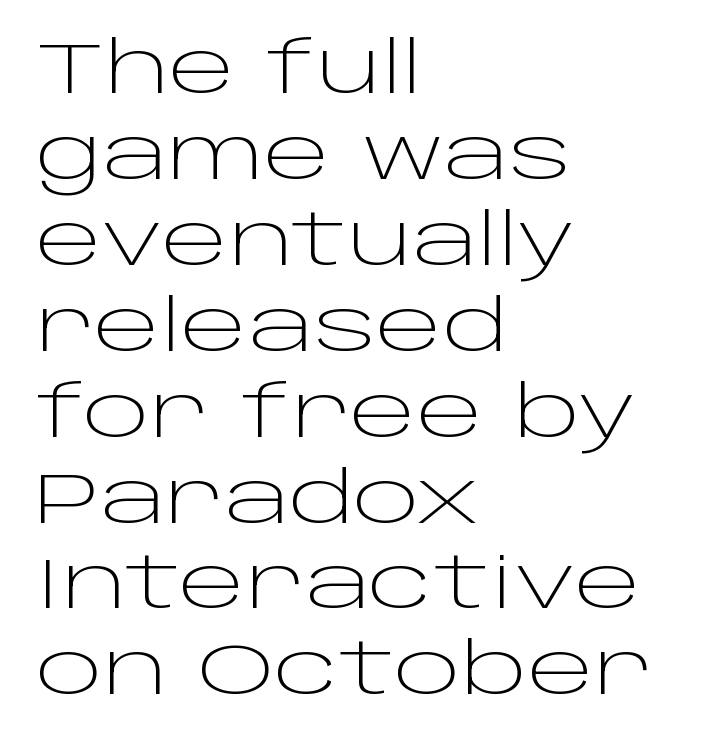
Here the designer chose a conventional face with non-uniform glyph widths. The glyphs in this specimen are sans serif. Heaviness? Minimal to ordinary, like unemphasized prose. Has an underline been added? It has not. These lines stack with their left ends in a neat column.
